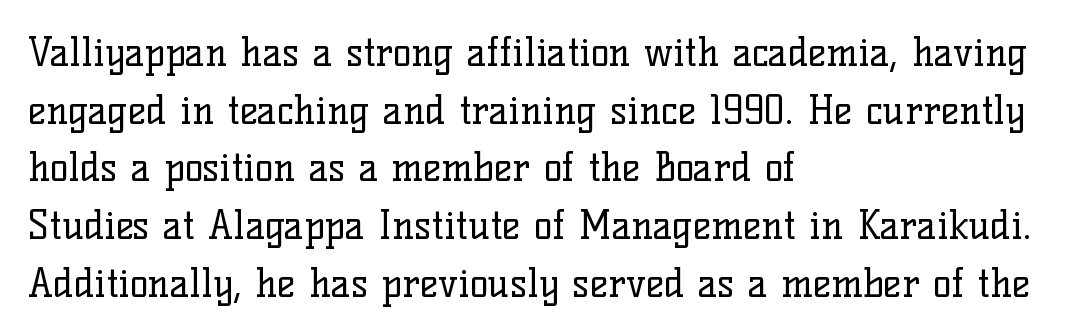
The image shows 39 px regular-weight serif type, upright; set left-aligned, normal line spacing (1.48x), normal letter spacing, not underlined; low stroke contrast and a medium x-height.
